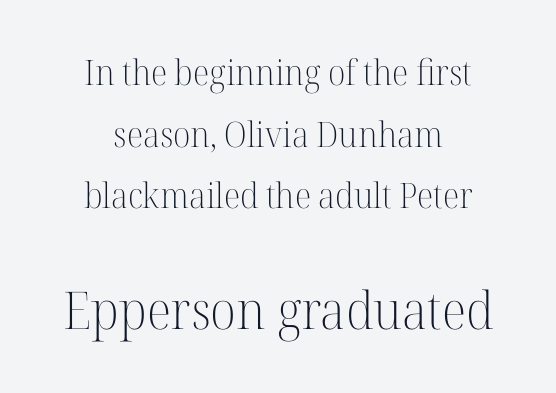
Q: Is the text bold? A: No.
Q: Is the text italic (slanted)? A: No, it is upright.
Q: Is the typeface a serif or a sans-serif typeface? A: Serif.
Q: Is the text underlined? A: No.
Q: How is the paragraph aligned? A: Centered.
Q: Is the spacing between letters normal or unusually wide? A: Normal.
Q: Which block of text is set in a larger size, the first (top) or the second (bottom)? A: The second (bottom) one.
Q: Width (condensed, normal, or wide)? A: Normal.
Q: Stroke contrast? A: High.
Q: x-height? A: Medium.
Q: Monospaced? A: No.
